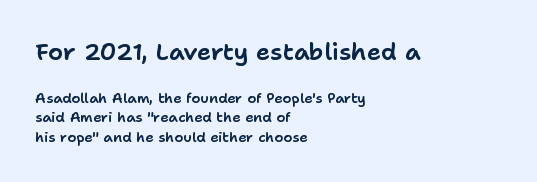
The emphasis by scale lands on block number one, above. A typesetter would call this zero additional tracking. This sample is left-justified, so line endings fall wherever the words run out. This block has exactly the height ordinary leading produces. Underlining? Definitely not there. The font's upright variant was chosen for this text.
